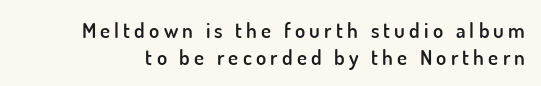
The image shows 21 px text type, upright; set normal line spacing (1.28x), unusually wide letter spacing (+0.2 em), not underlined.
